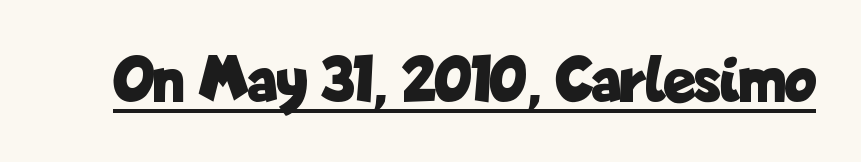
Q: Is the text bold? A: Yes.
Q: Is the text italic (slanted)? A: No, it is upright.
Q: Is the typeface a serif or a sans-serif typeface? A: Sans-serif.
Q: Is the text underlined? A: Yes.
Q: Is the spacing between letters normal or unusually wide? A: Normal.
Q: Width (condensed, normal, or wide)? A: Condensed.
Q: Stroke contrast? A: Low.
Q: x-height? A: Medium.
Q: Monospaced? A: No.
